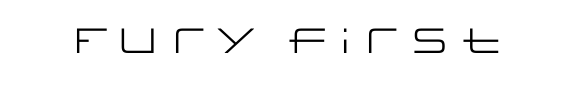
{"serif": "no", "italic": "no", "bold": "no", "weight": "regular", "width": "wide", "stroke_contrast": "low", "x_height": "large", "monospaced": "no", "underline": "no", "letter_spacing": "normal", "letter_spacing_em": 0.0, "glyph_px": 35}
